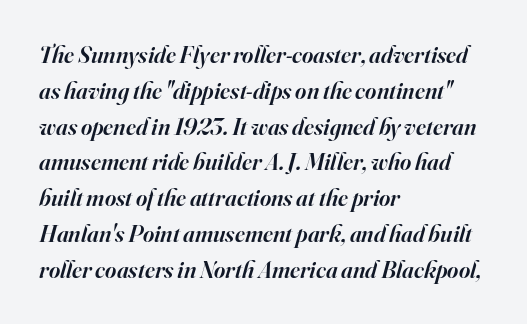
The image shows 24 px text type, italic (leaning right); set left-aligned, normal line spacing (1.49x), normal letter spacing, not underlined.
